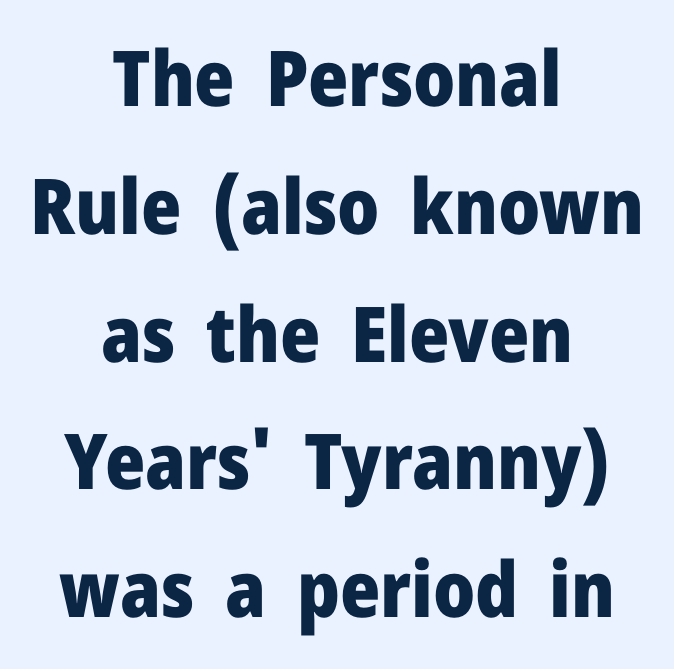
These lines stack symmetrically, like a column narrowing and widening about its center. Descender tails drop into unmarked territory. Note the varied advance widths — an 'i' is clearly narrower than an 'm'. Is this a sans? Yes — the strokes have no serifs. How heavy is the stroke? Heavy — this is a bold.
